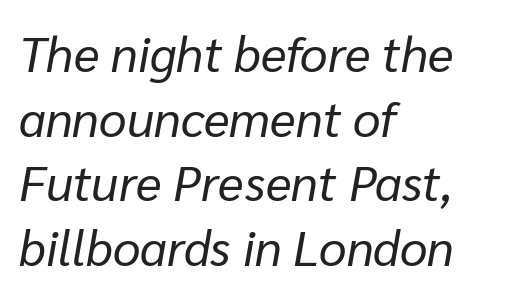
The image shows 49 px regular-weight type, italic (leaning right); set left-aligned, normal line spacing (1.32x), normal letter spacing, not underlined; low stroke contrast and a medium x-height.
